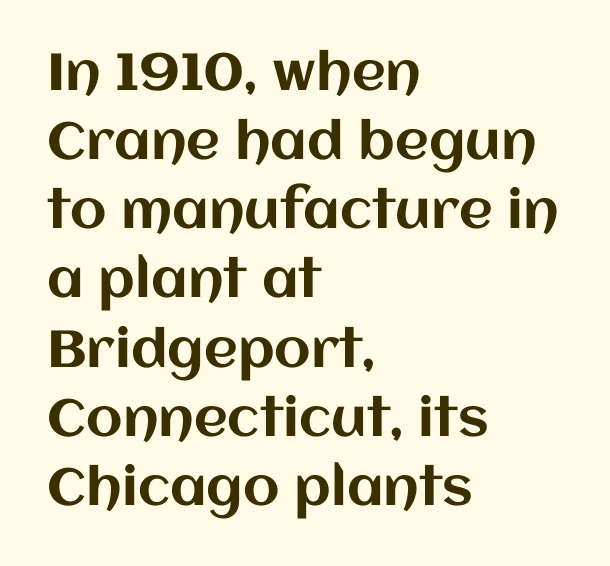
The space directly below the letters is spotless. Note the varied advance widths — an 'i' is clearly narrower than an 'm'. The passage shown has conventional tracking throughout. All the whitespace from short lines collects on the right. The block of text has a typical density, with ordinary space between rows. Tall strokes in this sample are plumb rather than angled.
